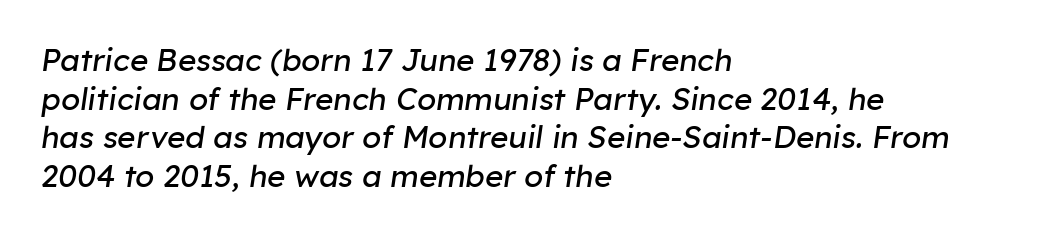
The image shows 31 px regular-weight type, italic (leaning right); set left-aligned, normal line spacing (1.25x), normal letter spacing, not underlined; low stroke contrast and a medium x-height.
